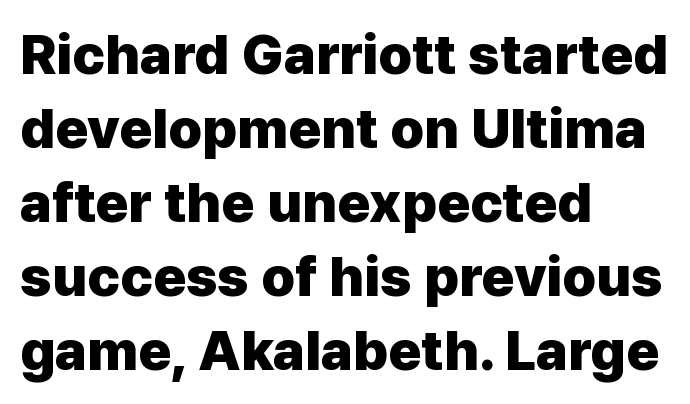
Clear beneath every line of the passage. Type style note: lacks serifs. Characters follow at the spacing the type designer built in. Strokes here are thick enough to call this a true bold. If you drew a ruler down the left edge, every line would touch it. Think of a printed novel: that variable character pitch is what you see here.
